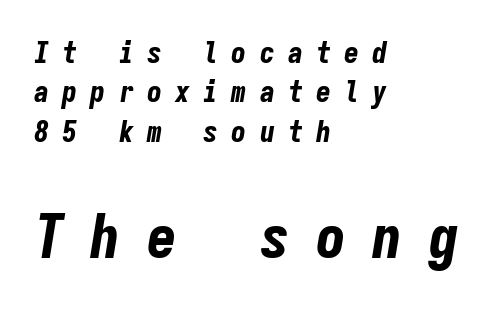
{"italic": "yes", "lean": "right", "slant_degrees": 9, "bold": "yes", "weight": "bold", "width": "condensed", "stroke_contrast": "low", "x_height": "medium", "monospaced": "yes", "underline": "no", "align": "left", "line_spacing": "normal", "line_spacing_ratio": 1.31, "letter_spacing": "wide", "letter_spacing_em": 0.44, "larger_block": "second", "size_ratio": 2.0, "glyph_px": 60}
